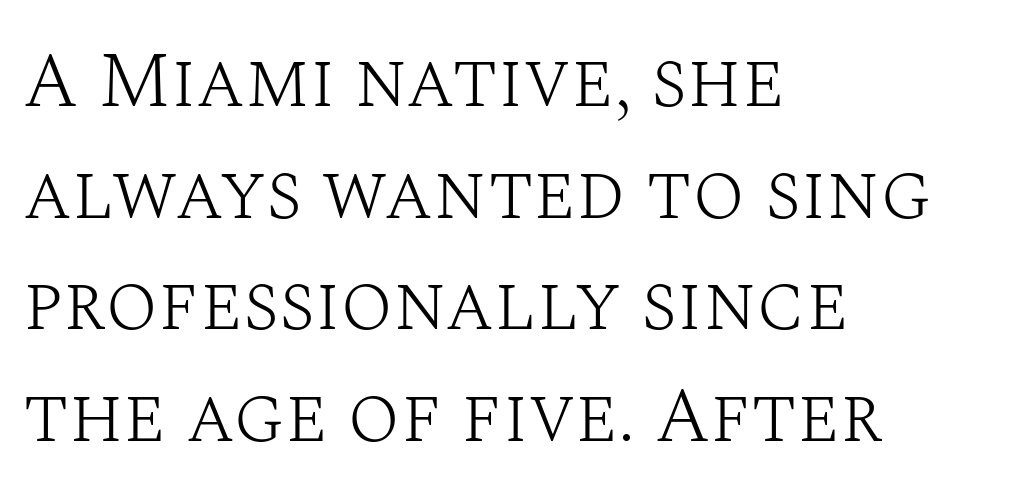
Q: Is the text bold? A: No.
Q: Is the text italic (slanted)? A: No, it is upright.
Q: Is the typeface a serif or a sans-serif typeface? A: Serif.
Q: Is the text underlined? A: No.
Q: How is the paragraph aligned? A: Left-aligned.
Q: Is the spacing between letters normal or unusually wide? A: Normal.
Q: Is the spacing between lines tight, normal or loose? A: Normal.
Q: Width (condensed, normal, or wide)? A: Normal.
Q: Stroke contrast? A: Medium.
Q: x-height? A: Large.
Q: Monospaced? A: No.
